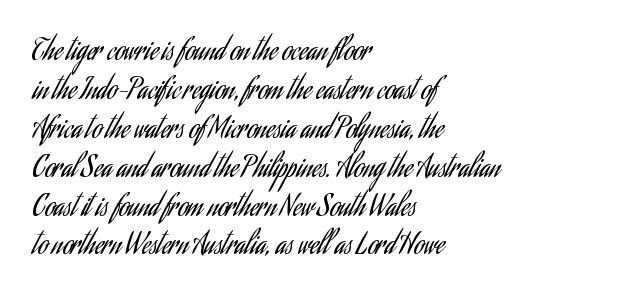
Nothing heavy about these letters — not bold at all. The block of text has a typical density, with ordinary space between rows. Quick note: underline off. The letterforms sit shoulder to shoulder at normal distance.
